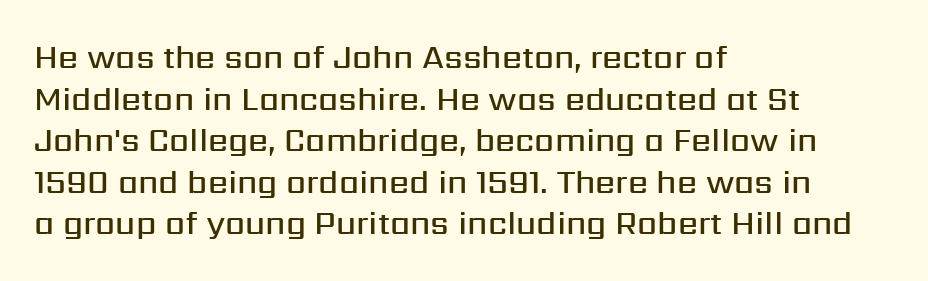
{"serif": "no", "italic": "no", "bold": "semi", "weight": "semibold", "width": "normal", "stroke_contrast": "medium", "x_height": "medium", "monospaced": "no", "underline": "no", "align": "left", "line_spacing": "normal", "line_spacing_ratio": 1.3, "letter_spacing": "normal", "letter_spacing_em": 0.0, "glyph_px": 32}
